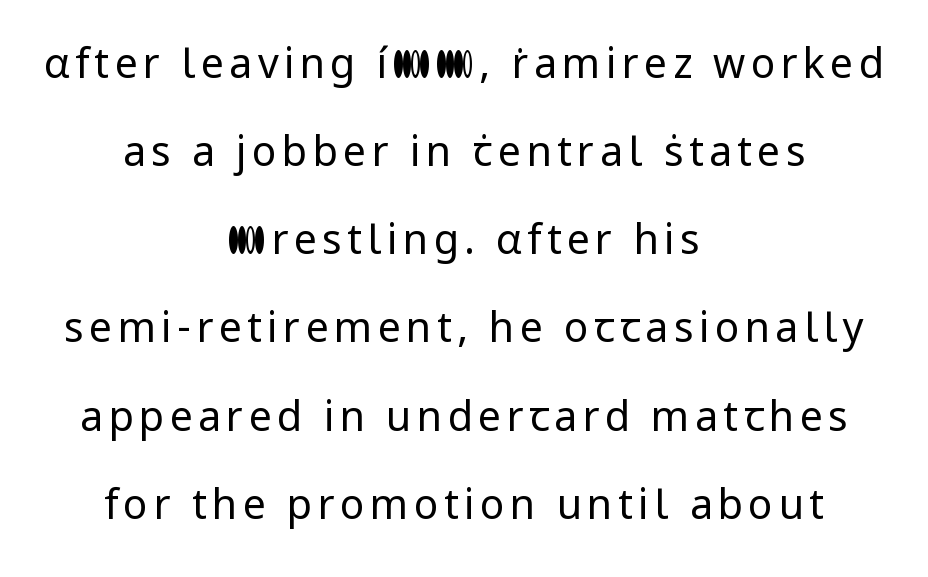
{"serif": "no", "italic": "no", "bold": "no", "weight": "regular", "width": "normal", "stroke_contrast": "low", "x_height": "medium", "monospaced": "no", "underline": "no", "align": "center", "line_spacing": "loose", "line_spacing_ratio": 2.15, "glyph_px": 41}
